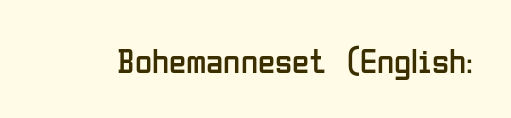
The image shows 35 px regular-weight, condensed sans-serif type, upright; set normal letter spacing, not underlined; low stroke contrast and a medium x-height.
